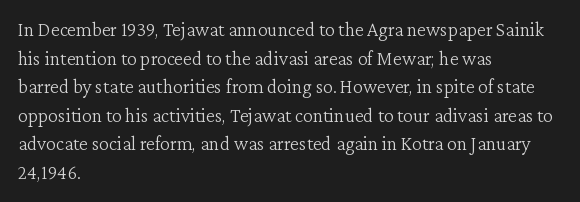
{"italic": "no", "bold": "no", "underline": "no", "align": "left", "line_spacing": "normal", "line_spacing_ratio": 1.43, "letter_spacing": "normal", "letter_spacing_em": 0.0, "glyph_px": 20}
